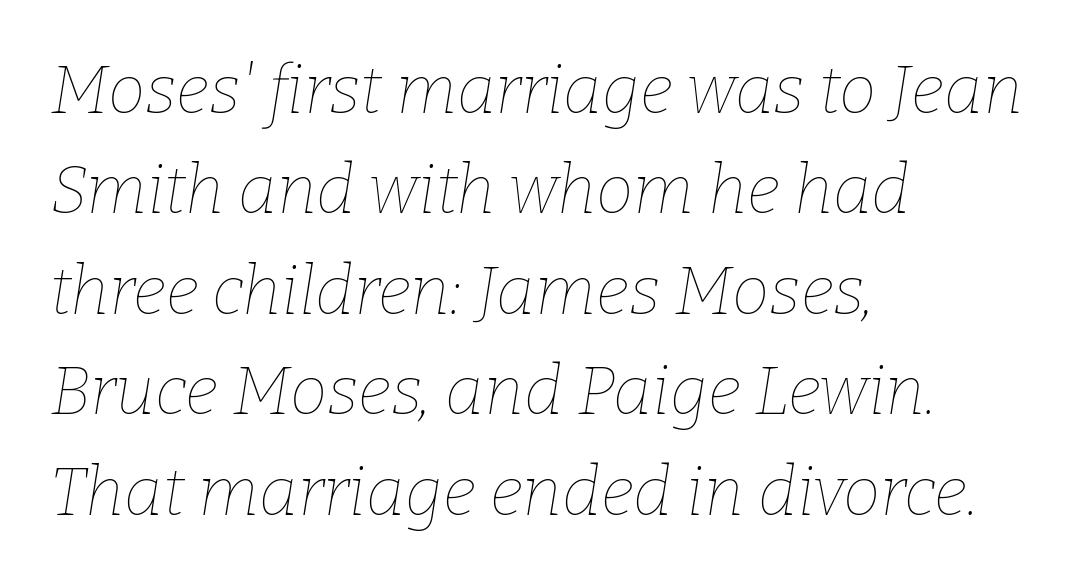
Q: Is the text bold? A: No.
Q: Is the text italic (slanted)? A: Yes, it leans right by about 9 degrees.
Q: Is the text underlined? A: No.
Q: How is the paragraph aligned? A: Left-aligned.
Q: Is the spacing between letters normal or unusually wide? A: Normal.
Q: Is the spacing between lines tight, normal or loose? A: Normal.
Q: Width (condensed, normal, or wide)? A: Normal.
Q: Stroke contrast? A: Low.
Q: x-height? A: Medium.
Q: Monospaced? A: No.
